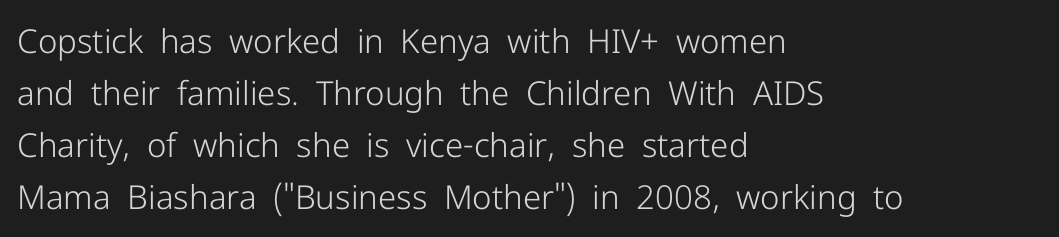
Italic: no, the glyphs are upright roman. Nope, no serifs anywhere on these letters. The area under the type is left untouched. Baseline-to-baseline distance is the conventional proportion of letter height. The paragraph shown leans on its left margin. Here the designer chose a conventional face with non-uniform glyph widths.
